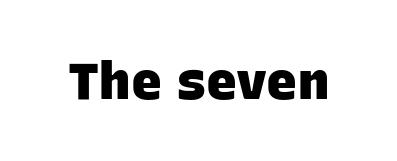
{"serif": "no", "bold": "yes", "weight": "heavy", "width": "normal", "stroke_contrast": "low", "x_height": "large", "monospaced": "no", "underline": "no", "letter_spacing": "normal", "letter_spacing_em": 0.0, "glyph_px": 52}
